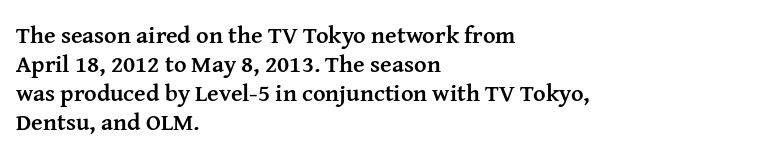
Q: Is the text bold? A: Yes.
Q: Is the text italic (slanted)? A: No, it is upright.
Q: Is the text underlined? A: No.
Q: How is the paragraph aligned? A: Left-aligned.
Q: Is the spacing between letters normal or unusually wide? A: Normal.
